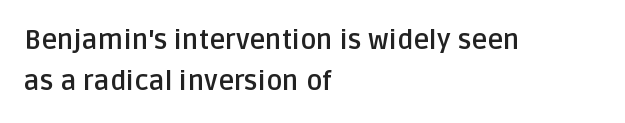
{"italic": "no", "bold": "yes", "underline": "no", "align": "left", "line_spacing": "normal", "line_spacing_ratio": 1.52, "letter_spacing": "normal", "letter_spacing_em": 0.0, "glyph_px": 27}
